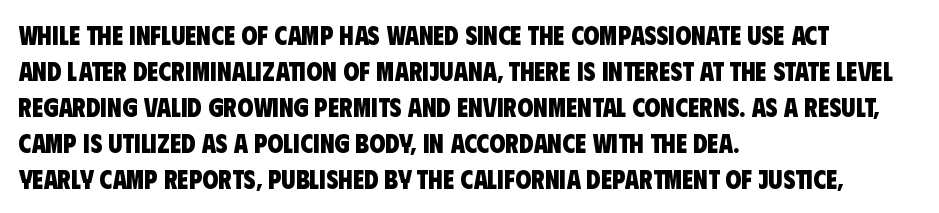
Q: Is the text bold? A: Yes.
Q: Is the text underlined? A: No.
Q: How is the paragraph aligned? A: Left-aligned.
Q: Is the spacing between letters normal or unusually wide? A: Normal.
Q: Is the spacing between lines tight, normal or loose? A: Normal.
